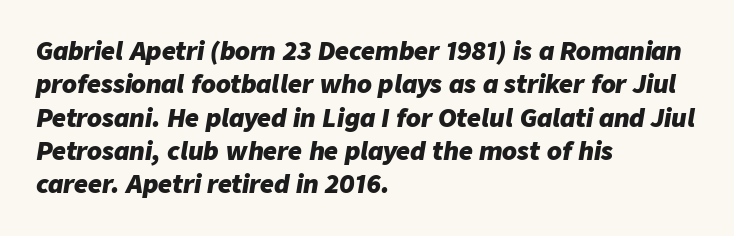
Q: Is the text bold? A: Yes.
Q: Is the text italic (slanted)? A: Yes, it leans right by about 9 degrees.
Q: Is the text underlined? A: No.
Q: How is the paragraph aligned? A: Left-aligned.
Q: Is the spacing between letters normal or unusually wide? A: Normal.
Q: Is the spacing between lines tight, normal or loose? A: Normal.
